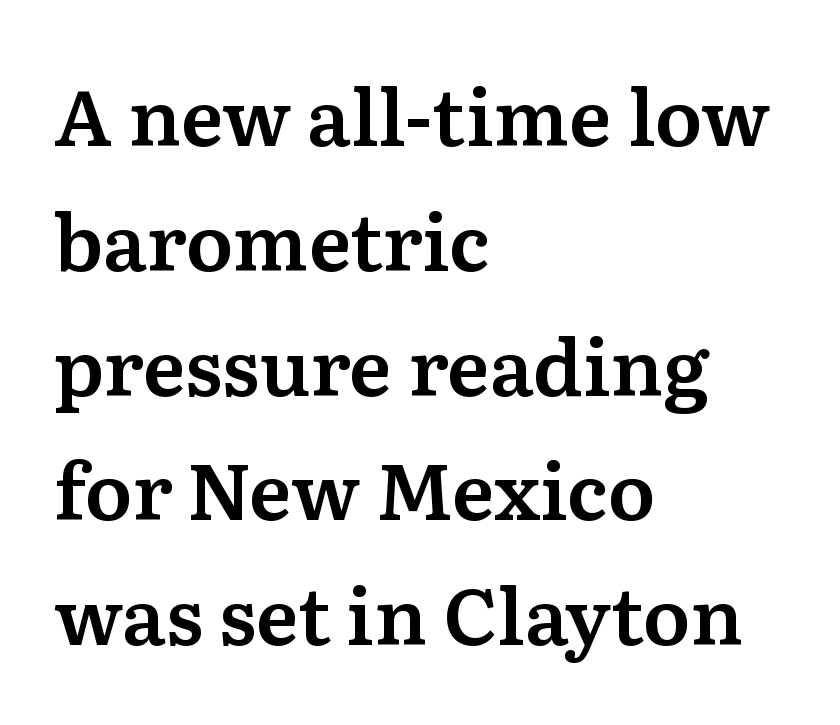
The image shows 78 px serif type, upright; set left-aligned, normal line spacing (1.6x), normal letter spacing, not underlined; medium stroke contrast and a medium x-height.
